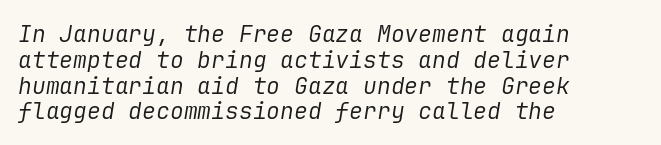
The image shows 23 px text type, italic (leaning right); set left-aligned, tight line spacing (1.12x), normal letter spacing, not underlined.
